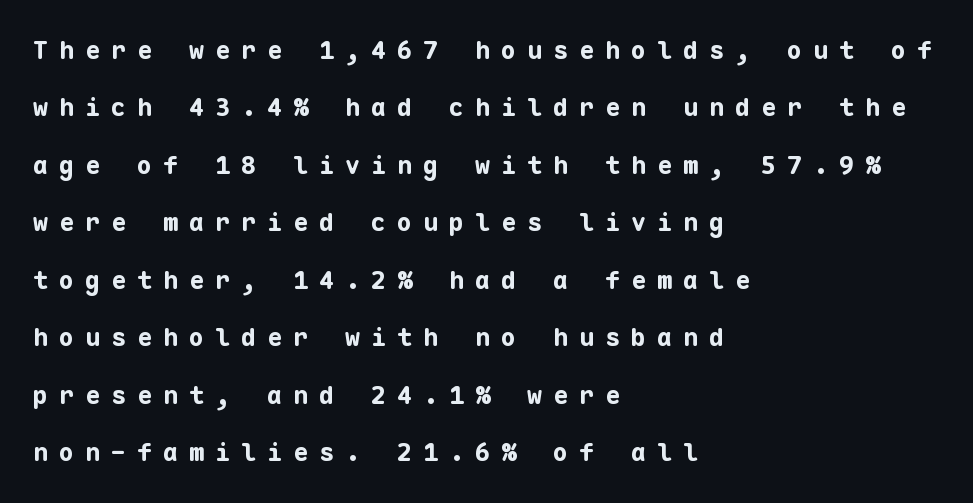
The passage shown has open, widely tracked lettering throughout. The ragged edge is on the right, which tells us the setting is flush left. The rendering uses a large line-height, opening up the rows. This sample uses an upright cut, with every glyph sitting square on the baseline. Descender tails drop into unmarked territory. A dark, heavy texture on the line: the type is bold.
